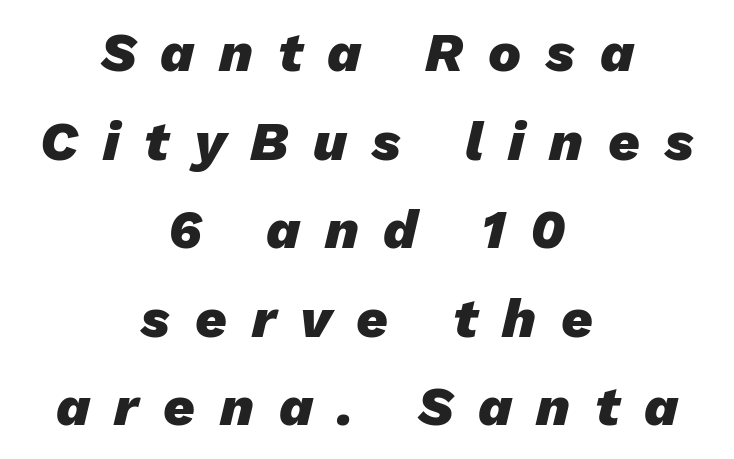
The image shows 55 px heavy type, italic (leaning right); set centered, normal line spacing (1.61x), unusually wide letter spacing (+0.45 em), not underlined; low stroke contrast and a medium x-height.
